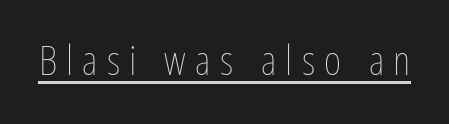
{"italic": "no", "bold": "no", "weight": "thin", "width": "condensed", "stroke_contrast": "low", "x_height": "medium", "monospaced": "no", "underline": "yes", "letter_spacing": "wide", "letter_spacing_em": 0.22, "glyph_px": 42}
